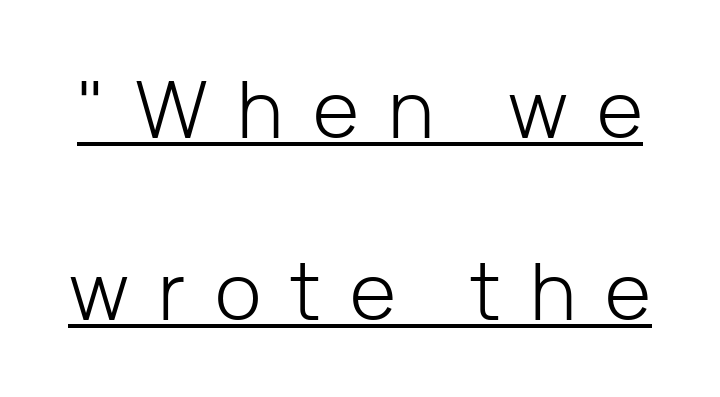
{"serif": "no", "italic": "no", "bold": "no", "weight": "light", "width": "normal", "stroke_contrast": "low", "x_height": "medium", "monospaced": "no", "underline": "yes", "line_spacing": "loose", "line_spacing_ratio": 2.3, "letter_spacing": "wide", "letter_spacing_em": 0.37, "glyph_px": 79}
